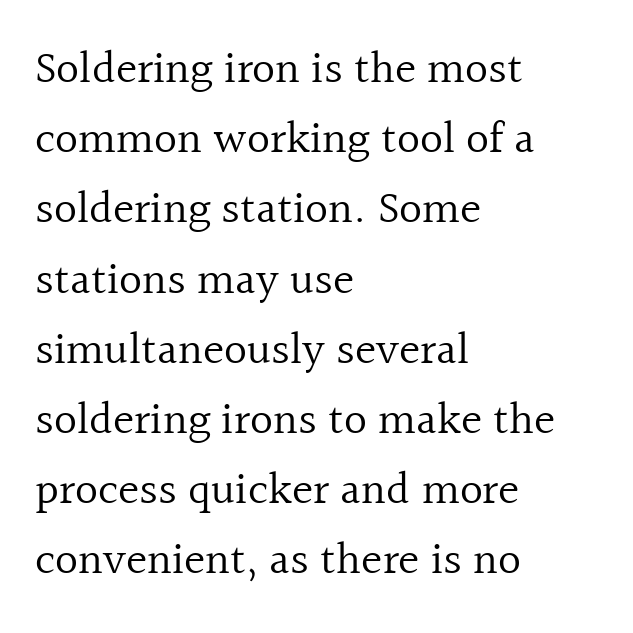
The line texture is even and compact thanks to regular tracking. Baseline-to-baseline distance is the conventional proportion of letter height. Think standard paragraph weight, or any step lighter than that. Check the space under the baseline: it is left empty. Little horizontal feet cap the strokes, marking this as serif type. Looks like regular typesetting: each glyph gets only the width it needs.
